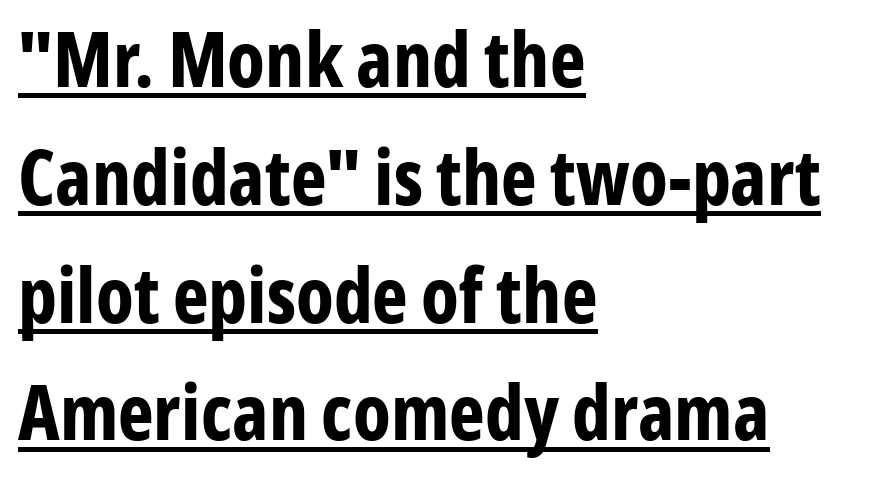
The lines sit at an ordinary, default distance from one another. Nobody touched the tracking dial on this one. Type style note: lacks serifs. Each line of the rendering has a horizontal stroke beneath the glyphs. Notice how the stems are strictly vertical — no italics here. A classic flush-left, rag-right setting is used for this passage.
